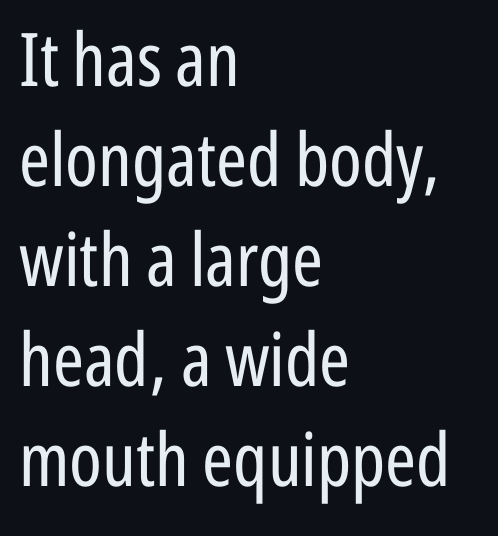
This rendering uses left alignment, leaving the right contour irregular. The lettering stays uniformly vertical, giving the passage a roman look. Decoration check: the copy has no underline. The glyphs in this specimen are sans serif. Reading down the column, the eye jumps a familiar distance to each next line. The face used here is proportionally spaced, like ordinary book or web type.
